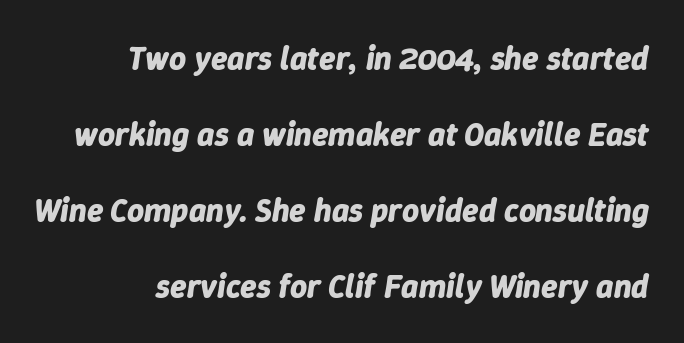
The image shows 33 px bold type, italic (leaning right); set right-aligned, loose line spacing (2.3x), normal letter spacing, not underlined; low stroke contrast and a medium x-height.
